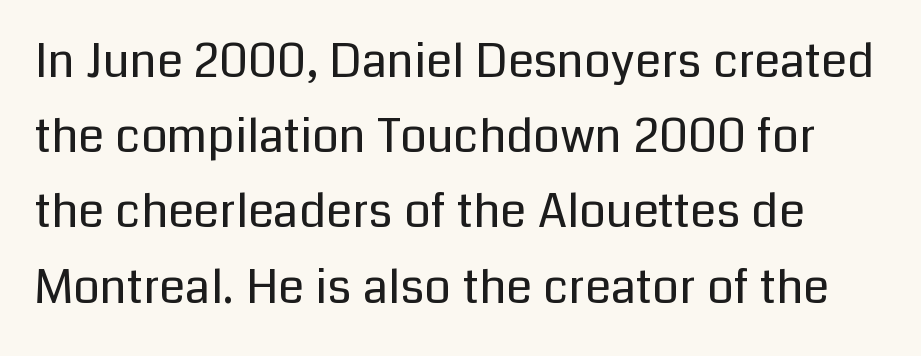
{"serif": "no", "italic": "no", "bold": "no", "weight": "regular", "width": "normal", "stroke_contrast": "low", "x_height": "medium", "monospaced": "no", "underline": "no", "line_spacing": "normal", "line_spacing_ratio": 1.6, "letter_spacing": "normal", "letter_spacing_em": 0.0, "glyph_px": 47}
